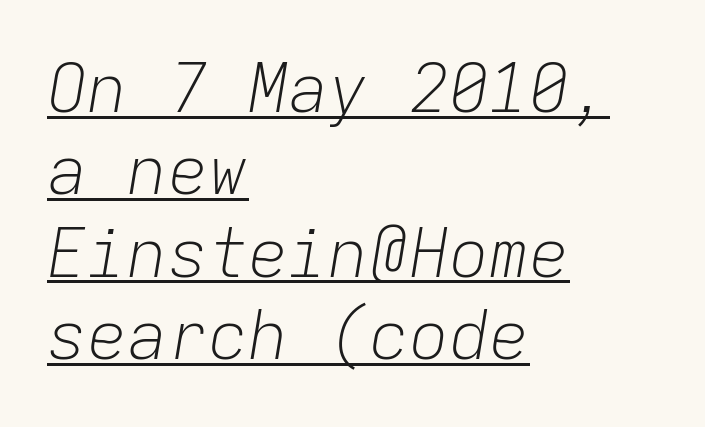
Q: Is the text bold? A: No.
Q: Is the text italic (slanted)? A: Yes, it leans right by about 9 degrees.
Q: Is the text underlined? A: Yes.
Q: How is the paragraph aligned? A: Left-aligned.
Q: Is the spacing between letters normal or unusually wide? A: Normal.
Q: Width (condensed, normal, or wide)? A: Normal.
Q: Stroke contrast? A: Low.
Q: x-height? A: Medium.
Q: Monospaced? A: Yes.
